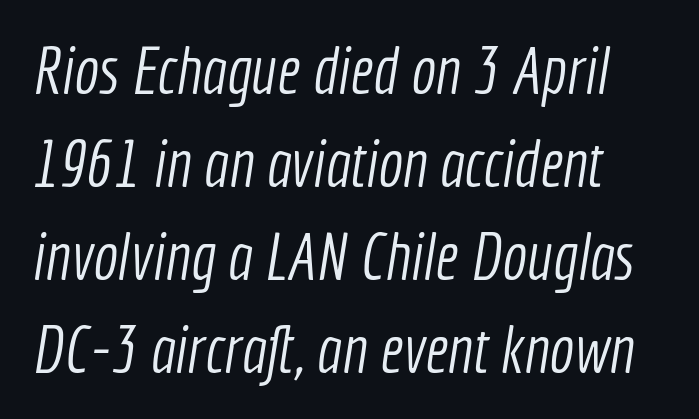
The image shows 66 px light, condensed sans-serif type; set left-aligned, normal line spacing (1.41x), normal letter spacing, not underlined; a medium x-height.
